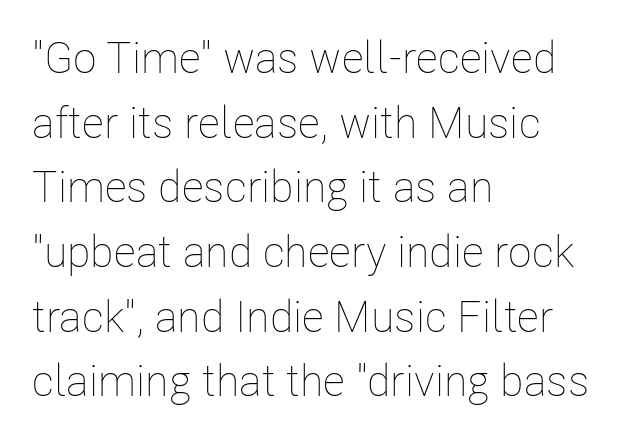
{"italic": "no", "bold": "no", "weight": "thin", "width": "condensed", "stroke_contrast": "low", "x_height": "medium", "monospaced": "no", "underline": "no", "align": "left", "line_spacing": "normal", "line_spacing_ratio": 1.47, "letter_spacing": "normal", "letter_spacing_em": 0.0, "glyph_px": 44}
